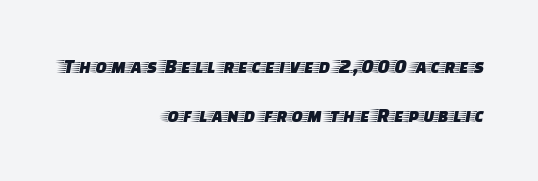
Q: Is the text italic (slanted)? A: Yes.
Q: Is the text underlined? A: No.
Q: How is the paragraph aligned? A: Right-aligned.
Q: Is the spacing between letters normal or unusually wide? A: Normal.
Q: Is the spacing between lines tight, normal or loose? A: Loose.
